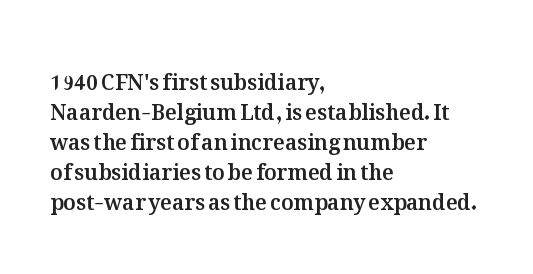
The image shows 21 px text type, upright; set left-aligned, normal line spacing (1.43x), normal letter spacing, not underlined.
